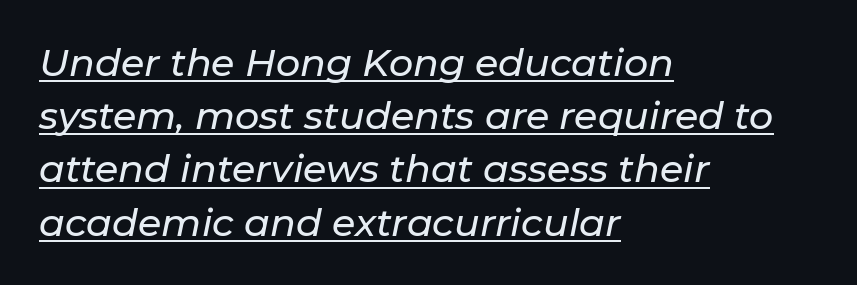
Q: Is the text italic (slanted)? A: Yes, it leans right by about 11 degrees.
Q: Is the text underlined? A: Yes.
Q: How is the paragraph aligned? A: Left-aligned.
Q: Is the spacing between letters normal or unusually wide? A: Normal.
Q: Is the spacing between lines tight, normal or loose? A: Normal.
Q: Width (condensed, normal, or wide)? A: Normal.
Q: Stroke contrast? A: Low.
Q: x-height? A: Medium.
Q: Monospaced? A: No.
